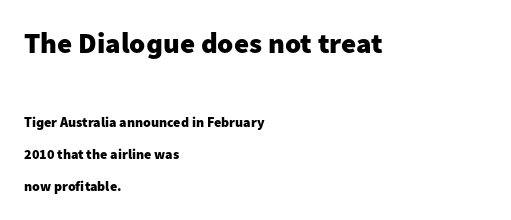
Caption: standard tracking, unaltered. Letterform terminals end flat and unadorned throughout the passage. Is the block centered? No — it sits flush against the left margin. Do the characters align in a grid? No, the font is proportional. Only glyphs here, with clear space below each row. Visually, the top section dominates because its glyphs are scaled up.
